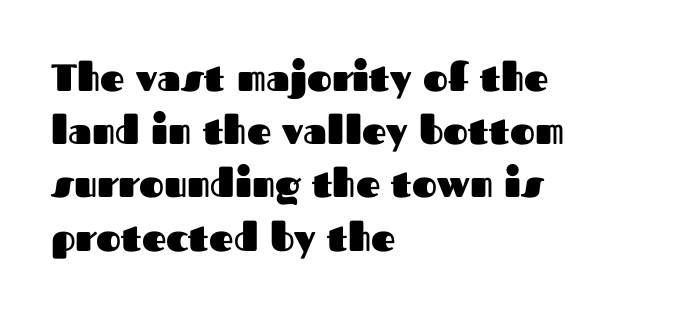
The image shows 38 px heavy sans-serif type, upright; set left-aligned, normal line spacing (1.4x), normal letter spacing, not underlined; medium stroke contrast and a medium x-height.
